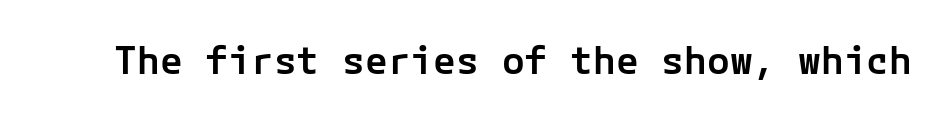
The image shows 38 px semibold sans-serif type, upright; set normal letter spacing, not underlined; low stroke contrast and a medium x-height.
